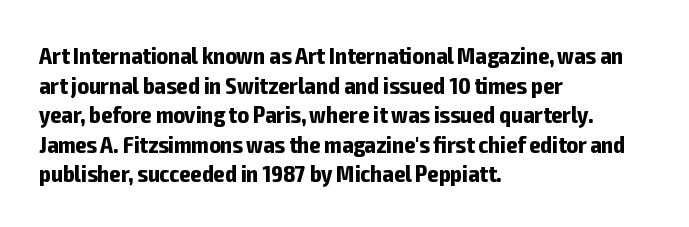
Nobody drew a line under any word here. The lettering stays uniformly vertical, giving the passage a roman look. Each word holds together tightly as a unit, with standard inter-letter gaps. A student would call this left alignment; a typographer would say flush left, rag right. Typographic density is high because the face is bold.
